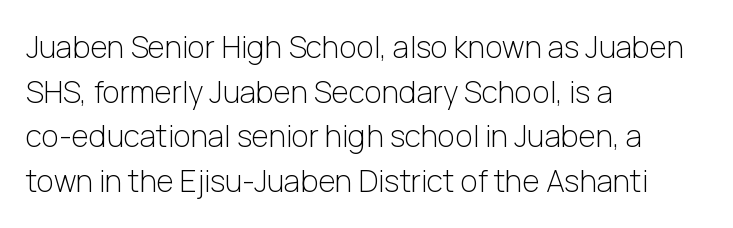
The image shows 30 px light sans-serif type, upright; set left-aligned, normal line spacing (1.49x), normal letter spacing, not underlined; low stroke contrast and a medium x-height.
